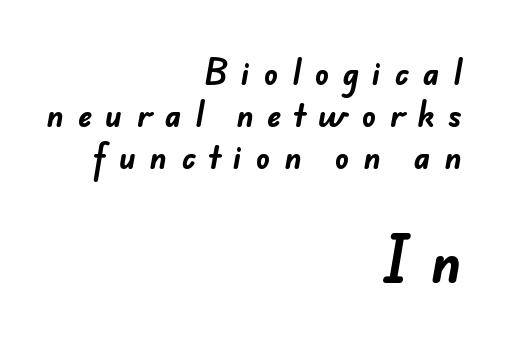
A clean baseline with only descenders dipping below it. The face used here is proportionally spaced, like ordinary book or web type. I'd call this a sans setting — the letters go barefoot. Right-aligned paragraph, ragged on the left.
